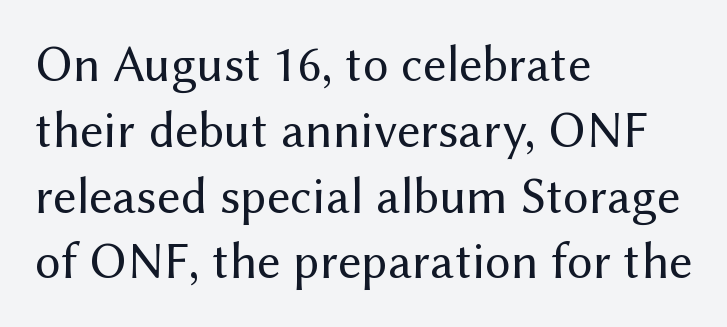
A typesetter would call this proportional, since set widths differ per character. What's the leading like? Ordinary, nothing unusual. The typography opts for an upright posture over an oblique one. The text block is weighted toward the left margin, trailing off unevenly rightward. Tracking here is standard; glyphs follow each other at the usual distance.
